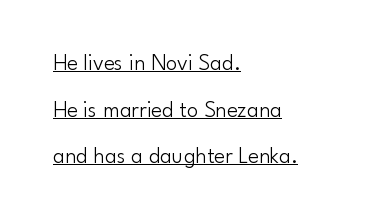
The image shows 23 px text type, upright; set left-aligned, loose line spacing (2.03x), normal letter spacing, underlined.
